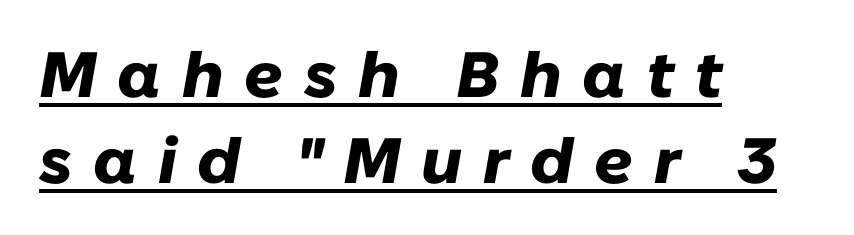
The image shows 64 px heavy type, italic (leaning right); set left-aligned, normal line spacing (1.34x), unusually wide letter spacing (+0.32 em), underlined; low stroke contrast and a medium x-height.
